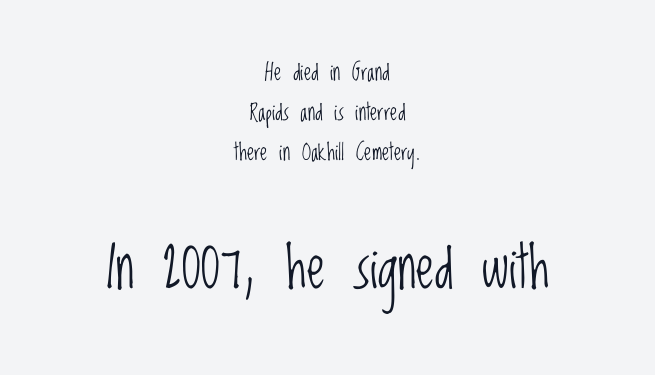
The glyphs are unaccompanied by any horizontal stroke below them. Ascenders rise straight up at ninety degrees. No letter is thick-stroked: the sample isn't bold. This sample uses a sans-serif face. The typesetter chose a symmetrical, centered arrangement here.
